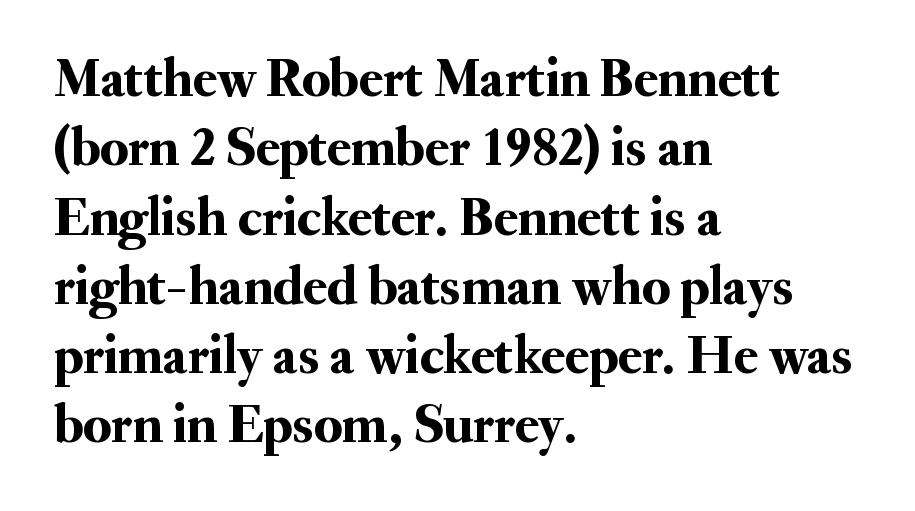
{"serif": "yes", "italic": "no", "width": "normal", "stroke_contrast": "medium", "x_height": "small", "monospaced": "no", "underline": "no", "align": "left", "line_spacing": "normal", "line_spacing_ratio": 1.26, "letter_spacing": "normal", "letter_spacing_em": 0.0, "glyph_px": 55}
